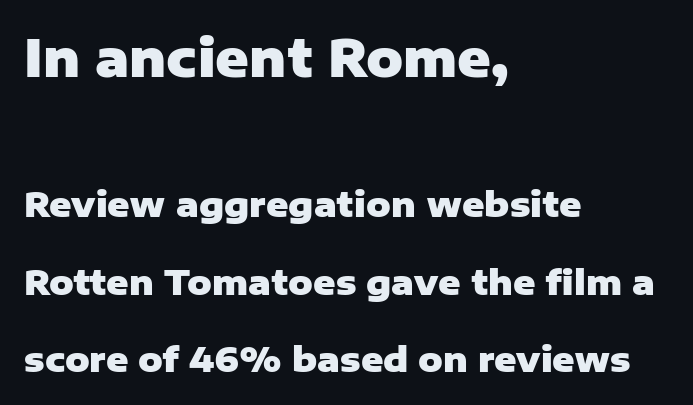
{"serif": "no", "italic": "no", "bold": "yes", "weight": "heavy", "width": "normal", "stroke_contrast": "low", "x_height": "medium", "monospaced": "no", "underline": "no", "align": "left", "line_spacing": "loose", "line_spacing_ratio": 2.28, "letter_spacing": "normal", "letter_spacing_em": 0.0, "larger_block": "first", "size_ratio": 1.5, "glyph_px": 51}
